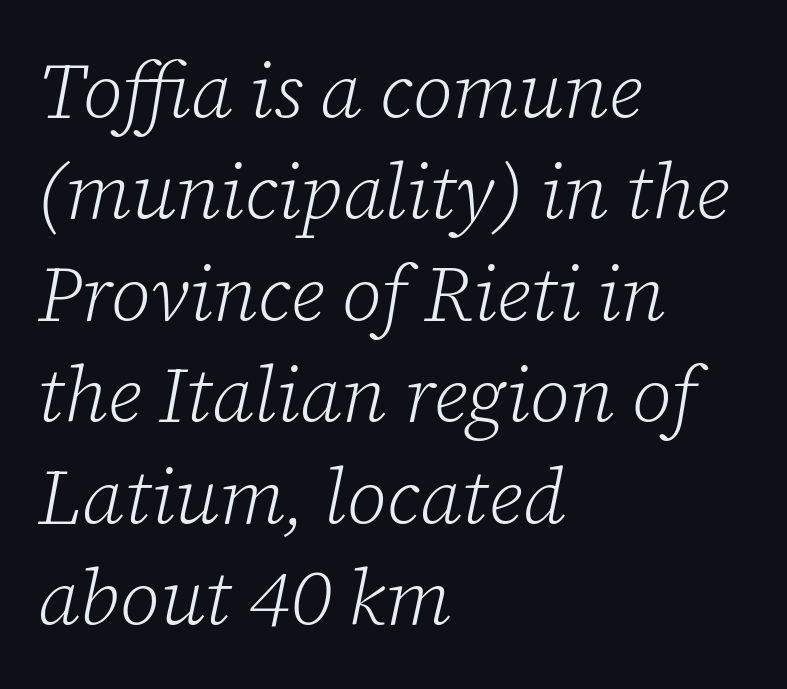
Q: Is the text bold? A: No.
Q: Is the text italic (slanted)? A: Yes, it leans right by about 12 degrees.
Q: Is the typeface a serif or a sans-serif typeface? A: Serif.
Q: Is the text underlined? A: No.
Q: How is the paragraph aligned? A: Left-aligned.
Q: Is the spacing between letters normal or unusually wide? A: Normal.
Q: Is the spacing between lines tight, normal or loose? A: Normal.
Q: Width (condensed, normal, or wide)? A: Normal.
Q: Stroke contrast? A: Low.
Q: x-height? A: Medium.
Q: Monospaced? A: No.
